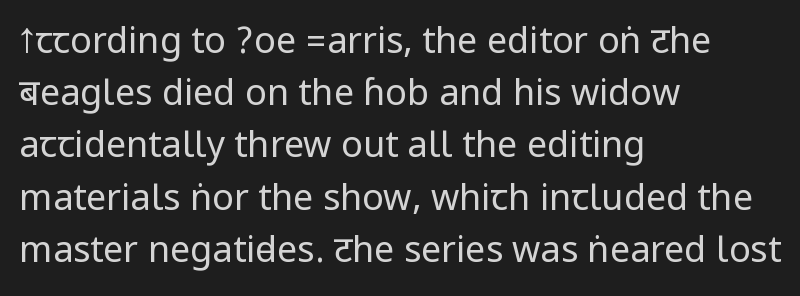
Q: Is the text bold? A: No.
Q: Is the text italic (slanted)? A: No, it is upright.
Q: Is the typeface a serif or a sans-serif typeface? A: Sans-serif.
Q: Is the text underlined? A: No.
Q: How is the paragraph aligned? A: Left-aligned.
Q: Is the spacing between letters normal or unusually wide? A: Normal.
Q: Is the spacing between lines tight, normal or loose? A: Normal.
Q: Width (condensed, normal, or wide)? A: Condensed.
Q: Stroke contrast? A: Low.
